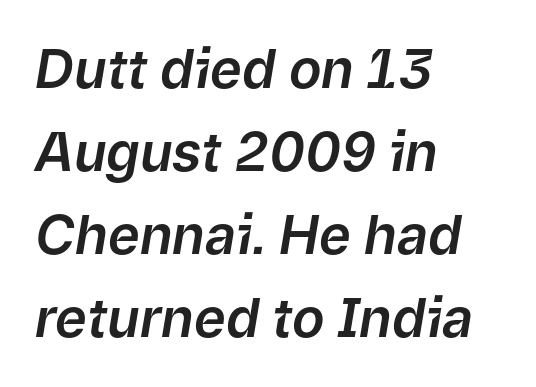
The image shows 54 px text type, italic (leaning right); set left-aligned, normal line spacing (1.54x), normal letter spacing, not underlined; low stroke contrast and a medium x-height.
